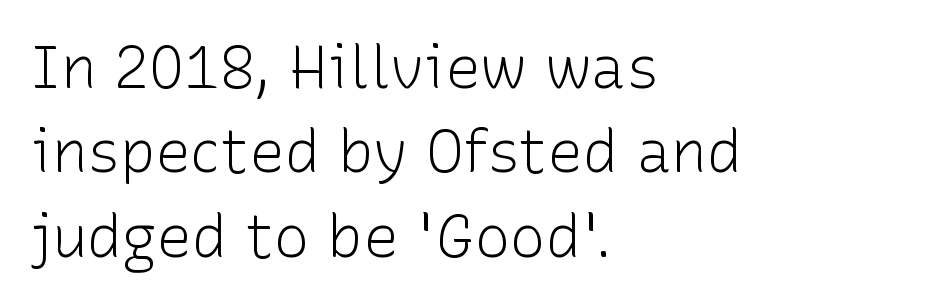
Q: Is the text bold? A: No.
Q: Is the text italic (slanted)? A: No, it is upright.
Q: Is the typeface a serif or a sans-serif typeface? A: Sans-serif.
Q: Is the text underlined? A: No.
Q: How is the paragraph aligned? A: Left-aligned.
Q: Is the spacing between letters normal or unusually wide? A: Normal.
Q: Is the spacing between lines tight, normal or loose? A: Normal.
Q: Width (condensed, normal, or wide)? A: Normal.
Q: Stroke contrast? A: Low.
Q: x-height? A: Medium.
Q: Monospaced? A: No.
